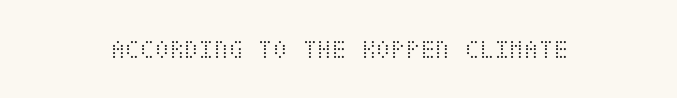
Q: Is the text bold? A: No.
Q: Is the text italic (slanted)? A: No, it is upright.
Q: Is the text underlined? A: No.
Q: How is the paragraph aligned? A: Centered.
Q: Is the spacing between letters normal or unusually wide? A: Normal.
